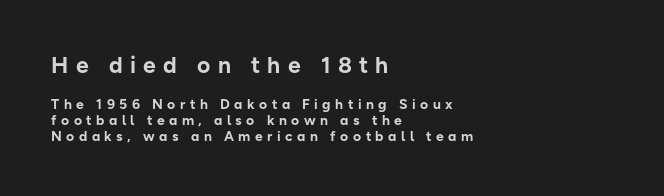
Compared with an ordinary text face, these strokes are far heavier — a full bold. Type size steps down from the first block to the second. Each line starts at the same left margin while the right side varies. The typography opts for an upright posture over an oblique one. Display-style spreading of the glyphs; the letterfit is very open.
